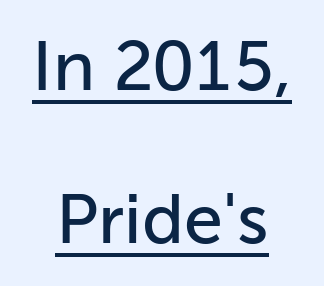
Q: Is the text italic (slanted)? A: No, it is upright.
Q: Is the typeface a serif or a sans-serif typeface? A: Sans-serif.
Q: Is the text underlined? A: Yes.
Q: How is the paragraph aligned? A: Centered.
Q: Is the spacing between letters normal or unusually wide? A: Normal.
Q: Is the spacing between lines tight, normal or loose? A: Loose.
Q: Width (condensed, normal, or wide)? A: Normal.
Q: Stroke contrast? A: Low.
Q: x-height? A: Medium.
Q: Monospaced? A: No.
